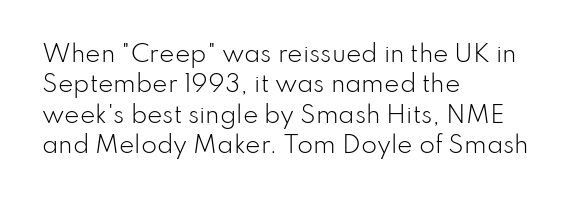
{"italic": "no", "bold": "no", "underline": "no", "align": "left", "line_spacing": "normal", "line_spacing_ratio": 1.32, "letter_spacing": "normal", "letter_spacing_em": 0.0, "glyph_px": 23}
